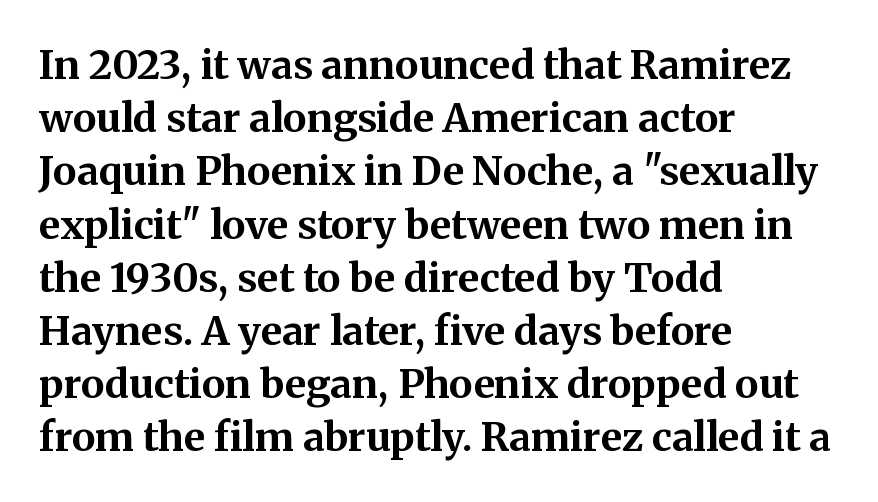
{"serif": "yes", "italic": "no", "bold": "yes", "weight": "bold", "width": "normal", "stroke_contrast": "medium", "x_height": "medium", "monospaced": "no", "underline": "no", "align": "left", "line_spacing": "normal", "line_spacing_ratio": 1.33, "letter_spacing": "normal", "letter_spacing_em": 0.0, "glyph_px": 40}
